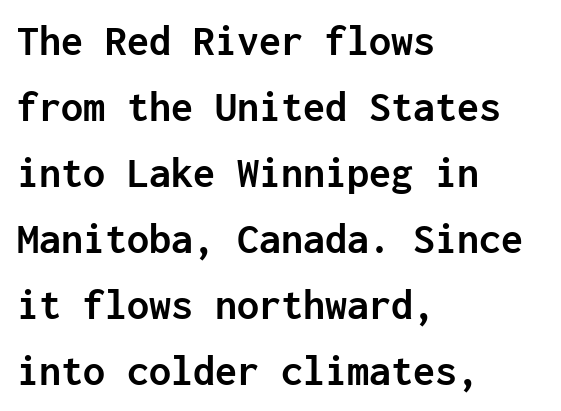
{"serif": "no", "italic": "no", "bold": "yes", "weight": "semibold", "width": "normal", "stroke_contrast": "low", "x_height": "medium", "monospaced": "yes", "underline": "no", "align": "left", "line_spacing": "normal", "line_spacing_ratio": 1.5, "letter_spacing": "normal", "letter_spacing_em": 0.0, "glyph_px": 44}
